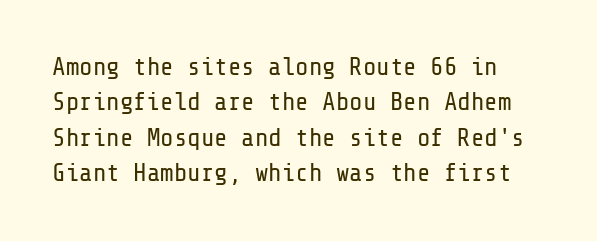
{"italic": "no", "bold": "no", "underline": "no", "line_spacing": "normal", "line_spacing_ratio": 1.42, "letter_spacing": "normal", "letter_spacing_em": 0.0, "glyph_px": 25}
